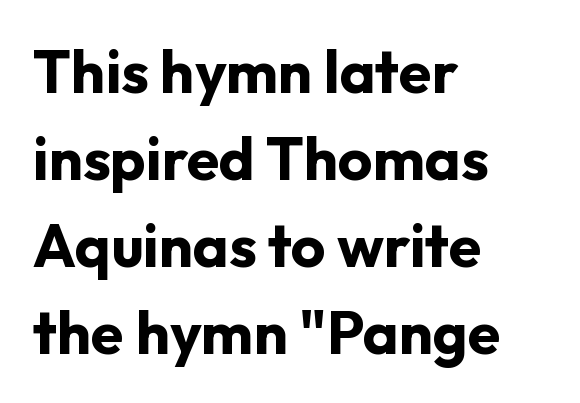
The glyphs have the mass of a bold cut. One glance says typical: line gaps are just what's usual. Do the letters lean? They stand straight. Every row of glyphs begins at an identical x-position on the left. Decoration check: the copy has no underline. The letters advance in unequal steps, a hallmark of proportional type.
